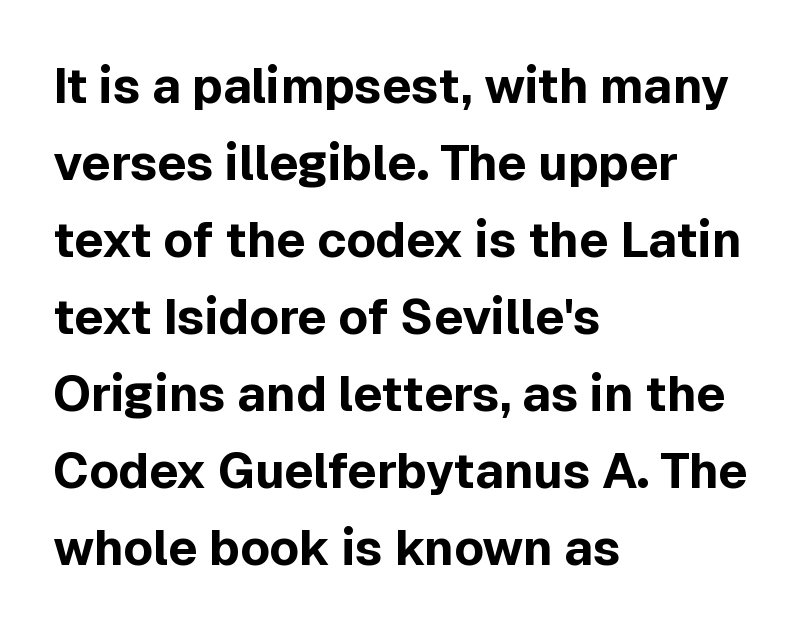
{"serif": "no", "italic": "no", "bold": "yes", "weight": "bold", "width": "normal", "x_height": "medium", "monospaced": "no", "underline": "no", "align": "left", "line_spacing": "normal", "line_spacing_ratio": 1.57, "letter_spacing": "normal", "letter_spacing_em": 0.0, "glyph_px": 49}
